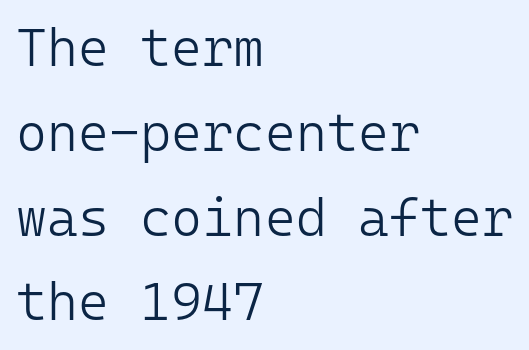
Q: Is the text bold? A: No.
Q: Is the text italic (slanted)? A: No, it is upright.
Q: Is the typeface a serif or a sans-serif typeface? A: Sans-serif.
Q: Is the text underlined? A: No.
Q: How is the paragraph aligned? A: Left-aligned.
Q: Is the spacing between letters normal or unusually wide? A: Normal.
Q: Is the spacing between lines tight, normal or loose? A: Normal.
Q: Width (condensed, normal, or wide)? A: Normal.
Q: Stroke contrast? A: Low.
Q: x-height? A: Medium.
Q: Monospaced? A: Yes.
